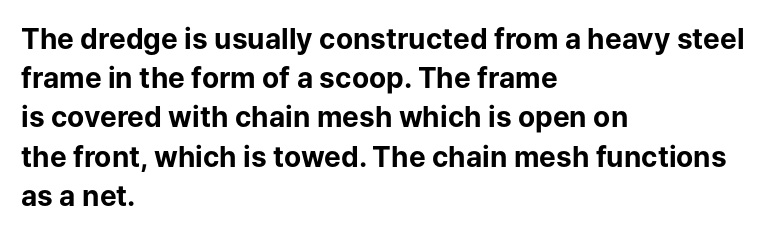
{"serif": "no", "italic": "no", "bold": "yes", "weight": "bold", "width": "normal", "stroke_contrast": "low", "x_height": "medium", "monospaced": "no", "underline": "no", "align": "left", "line_spacing": "normal", "line_spacing_ratio": 1.4, "letter_spacing": "normal", "letter_spacing_em": 0.0, "glyph_px": 28}
